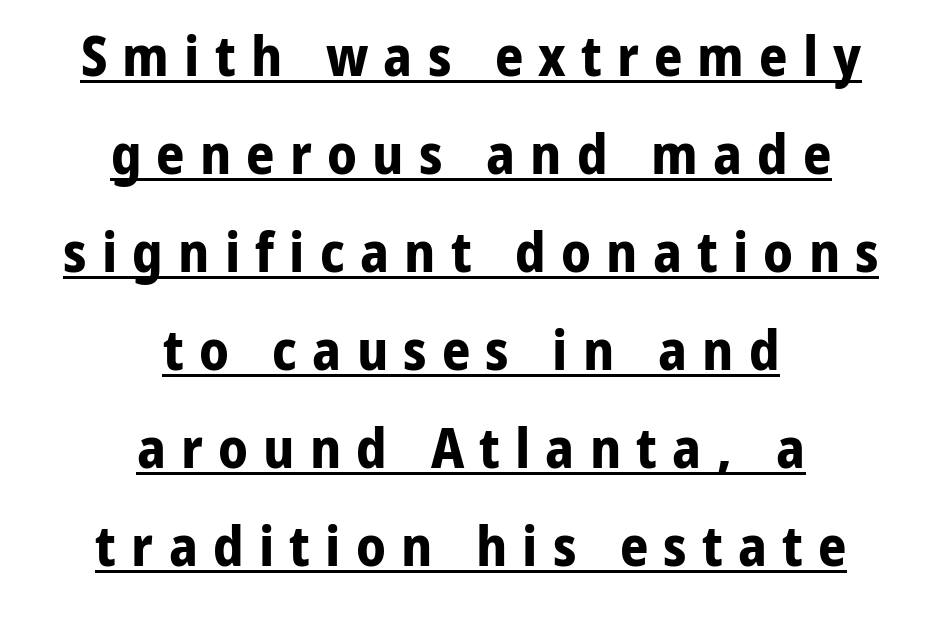
{"serif": "no", "italic": "no", "bold": "yes", "weight": "bold", "width": "normal", "stroke_contrast": "low", "x_height": "medium", "monospaced": "no", "underline": "yes", "align": "center", "line_spacing_ratio": 1.75, "letter_spacing": "wide", "letter_spacing_em": 0.27, "glyph_px": 56}
